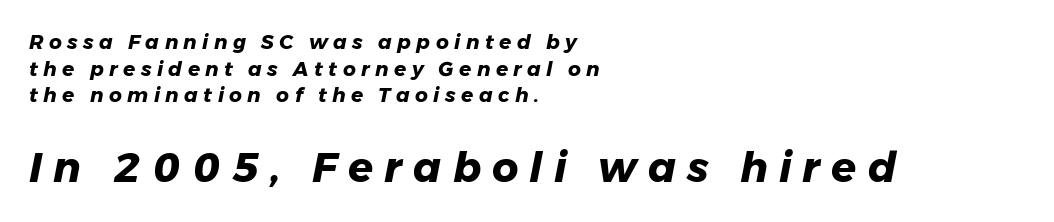
Q: Is the text bold? A: Yes.
Q: Is the text italic (slanted)? A: Yes, it leans right by about 11 degrees.
Q: Is the text underlined? A: No.
Q: How is the paragraph aligned? A: Left-aligned.
Q: Is the spacing between letters normal or unusually wide? A: Unusually wide.
Q: Is the spacing between lines tight, normal or loose? A: Normal.
Q: Which block of text is set in a larger size, the first (top) or the second (bottom)? A: The second (bottom) one.
Q: Width (condensed, normal, or wide)? A: Normal.
Q: Stroke contrast? A: Low.
Q: x-height? A: Medium.
Q: Monospaced? A: No.
